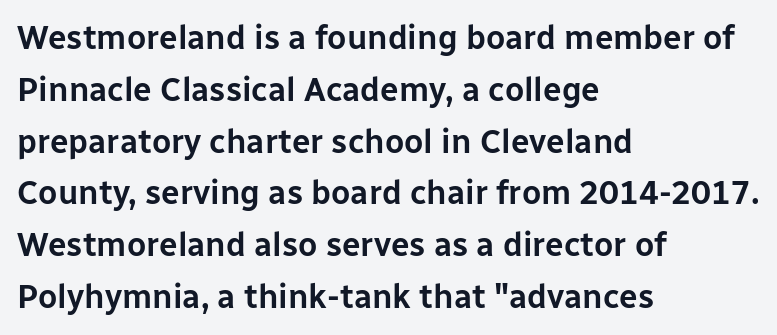
{"serif": "no", "italic": "no", "width": "normal", "stroke_contrast": "low", "x_height": "medium", "monospaced": "no", "underline": "no", "align": "left", "line_spacing": "normal", "line_spacing_ratio": 1.57, "letter_spacing": "normal", "letter_spacing_em": 0.0, "glyph_px": 33}
